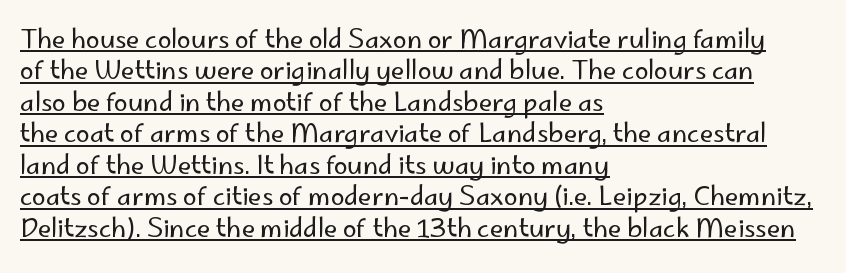
These lines keep a tight, regular rhythm from letter to letter. When letters stand straight like this, we call the style roman or upright. The block of text has a typical density, with ordinary space between rows. Each stroke keeps to a modest, everyday thickness or less. In CSS terms this would be text-align: left. Glance below the letters and you will spot a drawn line.
